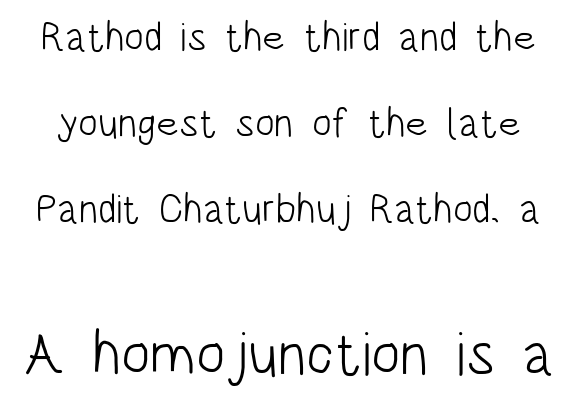
The image shows 61 px light, condensed sans-serif type, upright; set loose line spacing (2.1x), normal letter spacing, not underlined; the second (bottom) block is 1.49x larger; low stroke contrast and a large x-height.
